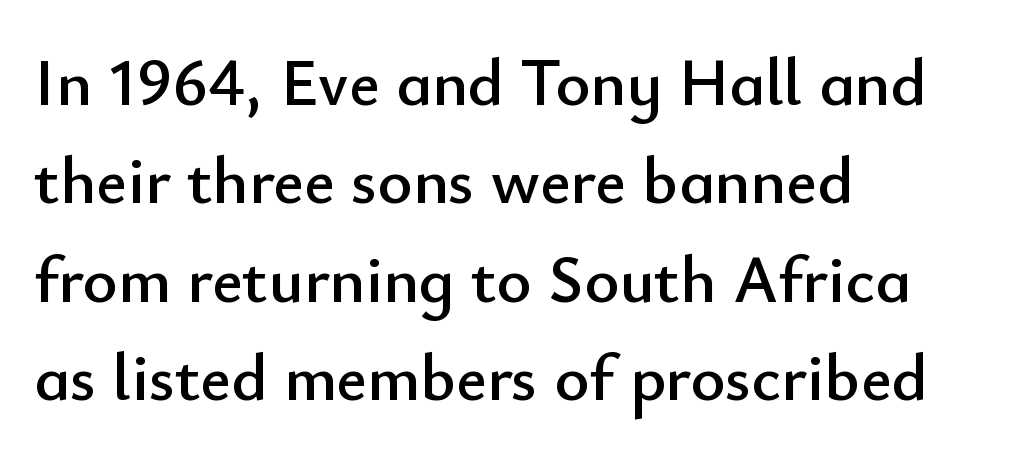
{"serif": "no", "italic": "no", "width": "normal", "stroke_contrast": "low", "x_height": "small", "monospaced": "no", "underline": "no", "align": "left", "line_spacing": "normal", "line_spacing_ratio": 1.47, "letter_spacing": "normal", "letter_spacing_em": 0.0, "glyph_px": 67}
